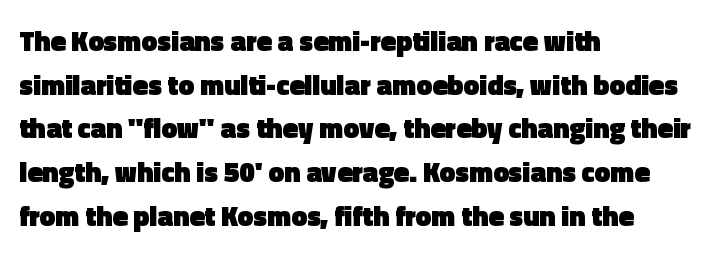
Ascenders rise straight up at ninety degrees. If you drew a ruler down the left edge, every line would touch it. Reading down the column, the eye jumps a familiar distance to each next line. Students, note that the glyphs here touch the page at normal intervals.
